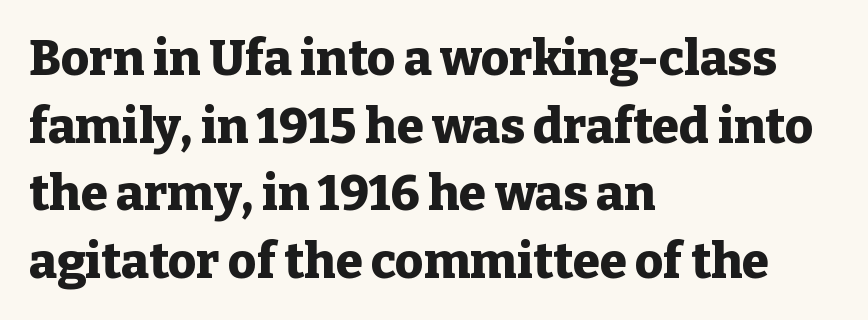
The image shows 49 px heavy serif type, upright; set left-aligned, normal line spacing (1.38x), normal letter spacing, not underlined; low stroke contrast and a medium x-height.
